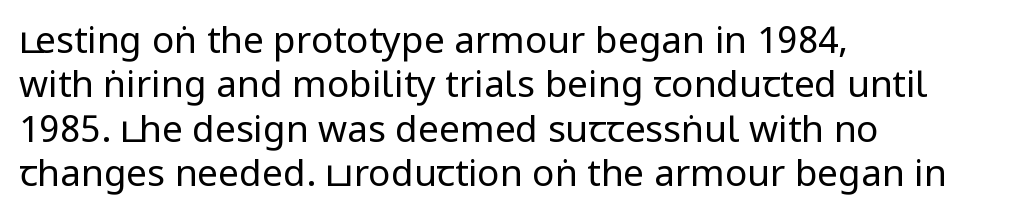
The image shows 37 px regular-weight, condensed sans-serif type, upright; set left-aligned, line spacing 1.2x, normal letter spacing, not underlined; low stroke contrast and a large x-height.
